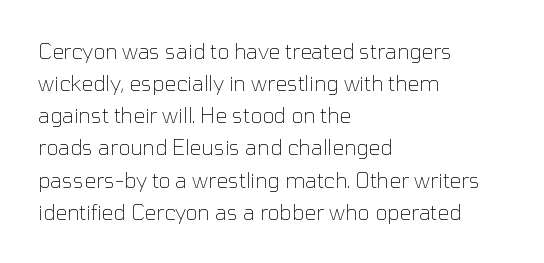
The image shows 21 px text type, upright; set left-aligned, normal line spacing (1.53x), normal letter spacing, not underlined.
